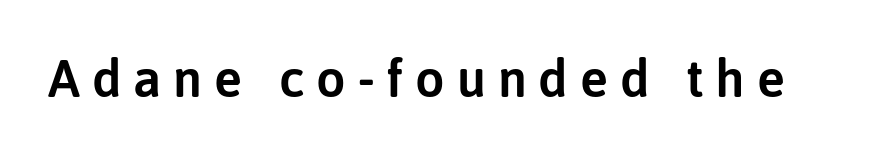
Q: Is the text italic (slanted)? A: No, it is upright.
Q: Is the typeface a serif or a sans-serif typeface? A: Sans-serif.
Q: Is the text underlined? A: No.
Q: Is the spacing between letters normal or unusually wide? A: Unusually wide.
Q: Width (condensed, normal, or wide)? A: Normal.
Q: Stroke contrast? A: Low.
Q: x-height? A: Medium.
Q: Monospaced? A: No.
